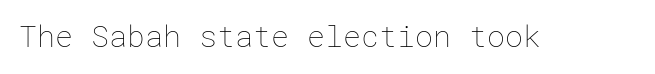
The image shows 30 px thin type, upright; set normal letter spacing, not underlined; low stroke contrast and a medium x-height.
